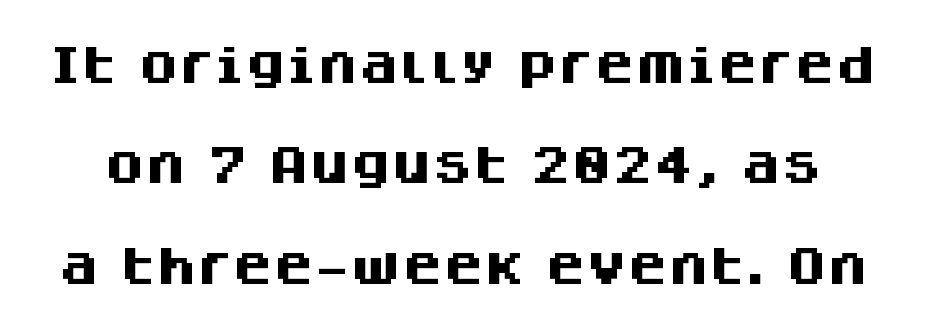
The image shows 41 px heavy sans-serif type, upright; set loose line spacing (2.45x), normal letter spacing, not underlined; medium stroke contrast and a large x-height.
